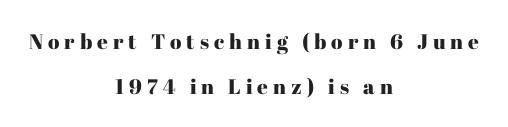
Q: Is the text italic (slanted)? A: No, it is upright.
Q: Is the text underlined? A: No.
Q: How is the paragraph aligned? A: Centered.
Q: Is the spacing between letters normal or unusually wide? A: Unusually wide.
Q: Is the spacing between lines tight, normal or loose? A: Loose.
